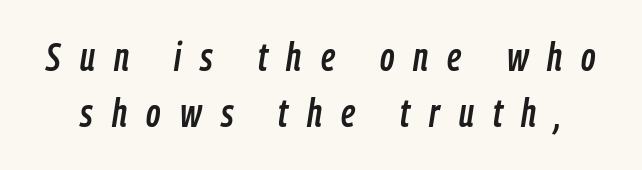
Q: Is the text italic (slanted)? A: Yes, it leans right by about 9 degrees.
Q: Is the text underlined? A: No.
Q: Is the spacing between letters normal or unusually wide? A: Unusually wide.
Q: Is the spacing between lines tight, normal or loose? A: Normal.
Q: Width (condensed, normal, or wide)? A: Condensed.
Q: Stroke contrast? A: Low.
Q: x-height? A: Medium.
Q: Monospaced? A: No.
